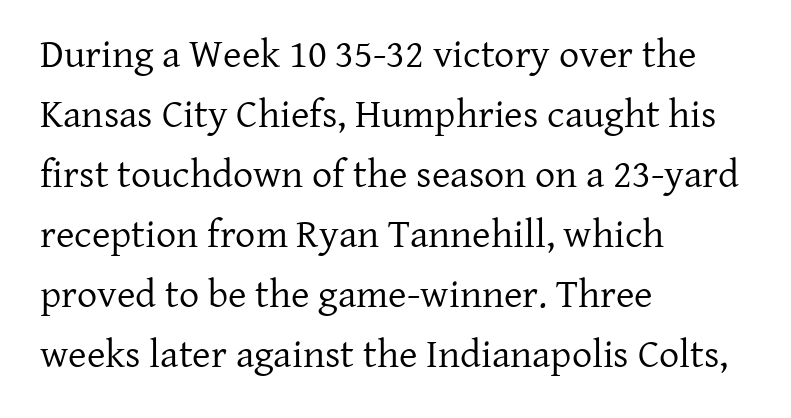
Q: Is the text bold? A: No.
Q: Is the text italic (slanted)? A: No, it is upright.
Q: Is the typeface a serif or a sans-serif typeface? A: Serif.
Q: Is the text underlined? A: No.
Q: How is the paragraph aligned? A: Left-aligned.
Q: Is the spacing between letters normal or unusually wide? A: Normal.
Q: Is the spacing between lines tight, normal or loose? A: Normal.
Q: Width (condensed, normal, or wide)? A: Normal.
Q: Stroke contrast? A: Low.
Q: x-height? A: Medium.
Q: Monospaced? A: No.
